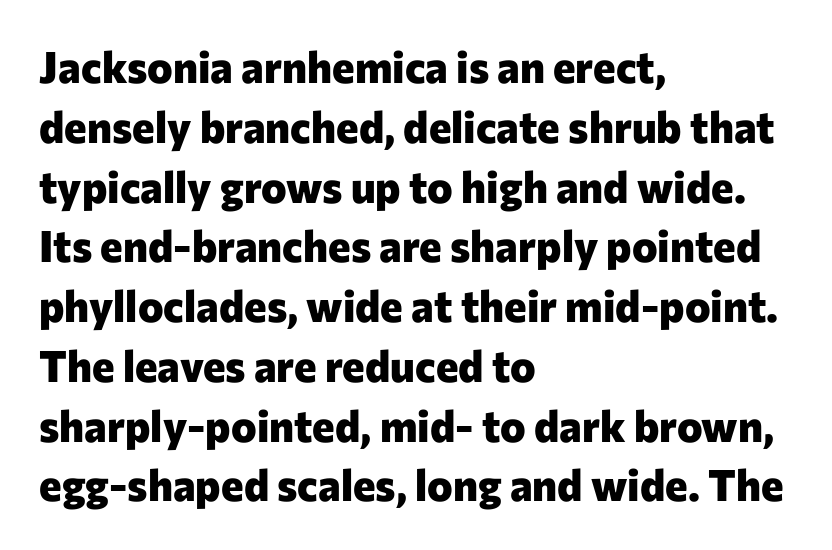
The image shows 43 px heavy sans-serif type, upright; set left-aligned, normal line spacing (1.39x), normal letter spacing, not underlined; low stroke contrast and a medium x-height.
